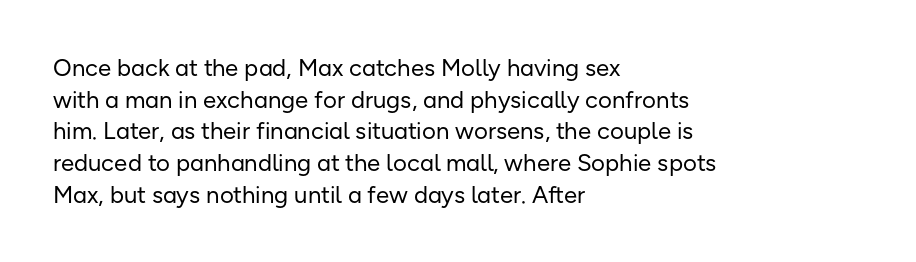
The image shows 24 px text type, upright; set left-aligned, normal line spacing (1.32x), normal letter spacing, not underlined.
